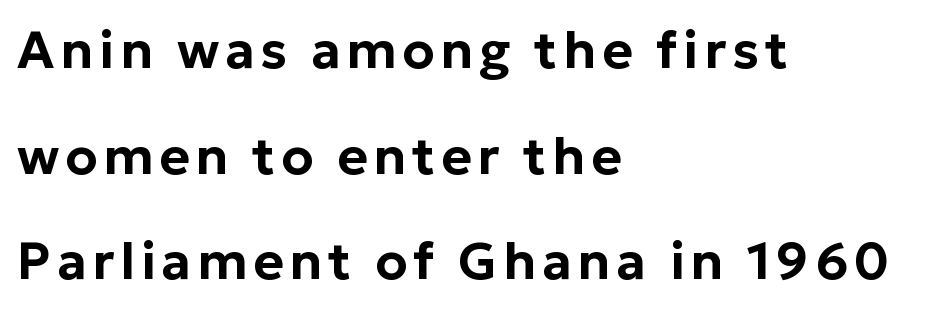
{"serif": "no", "italic": "no", "width": "normal", "stroke_contrast": "low", "x_height": "medium", "monospaced": "no", "underline": "no", "align": "left", "line_spacing": "loose", "line_spacing_ratio": 2.03, "glyph_px": 52}
